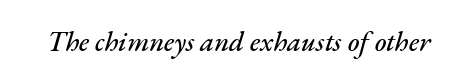
{"italic": "yes", "lean": "right", "slant_degrees": 17, "width": "normal", "stroke_contrast": "medium", "x_height": "small", "monospaced": "no", "underline": "no", "letter_spacing": "normal", "letter_spacing_em": 0.0, "glyph_px": 28}
